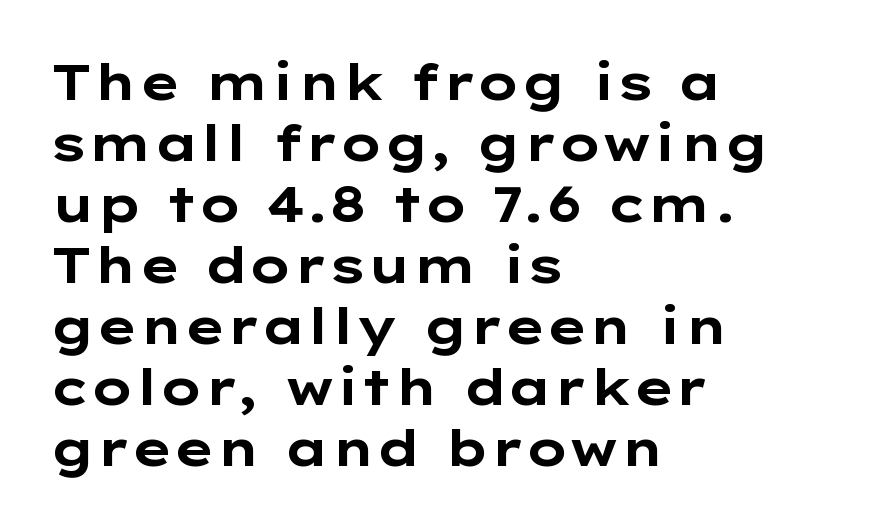
A bare baseline throughout the passage. In terms of letterspacing, this is plain default setting. Posture: vertical. The letters are bold, with thick, heavy strokes. Note: no serifs on the glyphs.
